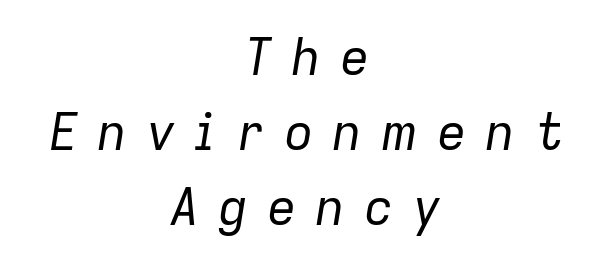
{"italic": "yes", "lean": "right", "slant_degrees": 9, "bold": "no", "weight": "regular", "width": "normal", "stroke_contrast": "low", "x_height": "medium", "monospaced": "no", "underline": "no", "align": "center", "line_spacing": "normal", "line_spacing_ratio": 1.5, "letter_spacing": "wide", "letter_spacing_em": 0.37, "glyph_px": 50}
